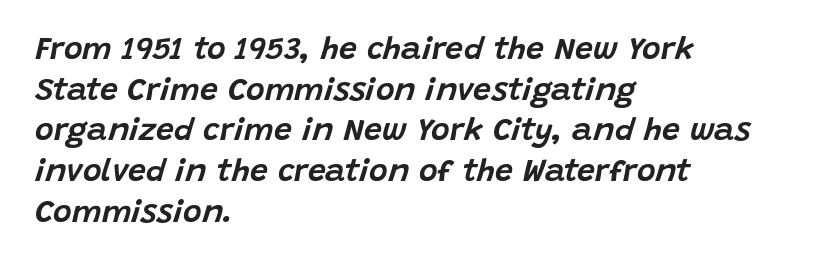
The image shows 32 px text type, italic (leaning right); set left-aligned, normal line spacing (1.27x), normal letter spacing, not underlined; low stroke contrast and a large x-height.
